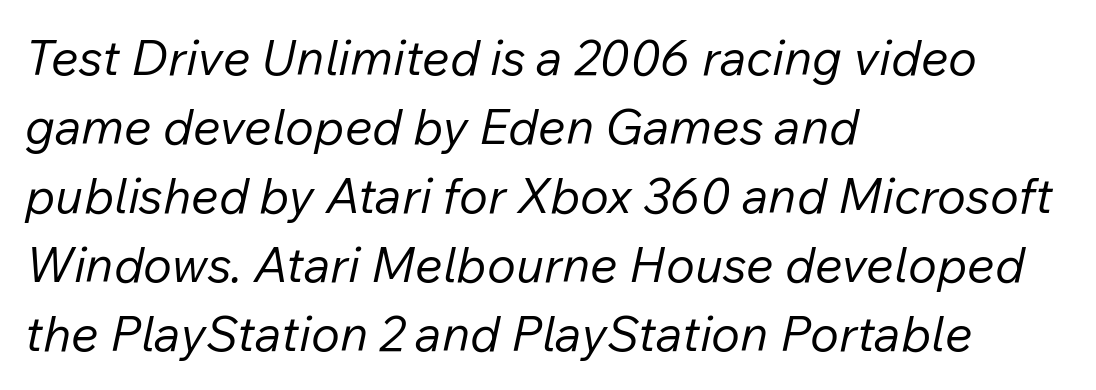
Q: Is the text bold? A: No.
Q: Is the text italic (slanted)? A: Yes, it leans right by about 12 degrees.
Q: Is the text underlined? A: No.
Q: How is the paragraph aligned? A: Left-aligned.
Q: Is the spacing between letters normal or unusually wide? A: Normal.
Q: Is the spacing between lines tight, normal or loose? A: Normal.
Q: Width (condensed, normal, or wide)? A: Normal.
Q: Stroke contrast? A: Low.
Q: x-height? A: Medium.
Q: Monospaced? A: No.
